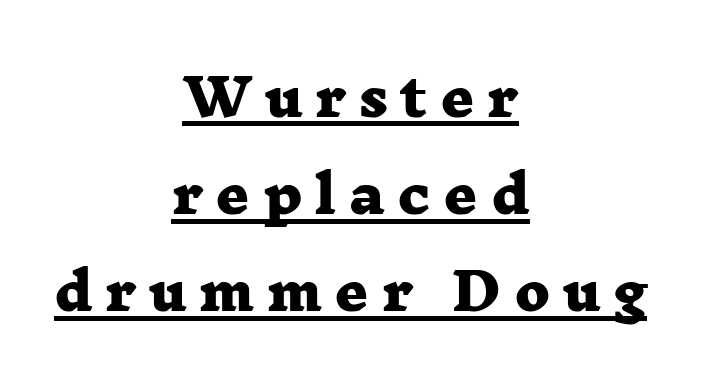
{"serif": "yes", "bold": "yes", "weight": "heavy", "width": "wide", "stroke_contrast": "low", "x_height": "medium", "monospaced": "no", "underline": "yes", "align": "center", "line_spacing_ratio": 1.87, "letter_spacing": "wide", "letter_spacing_em": 0.24, "glyph_px": 52}
